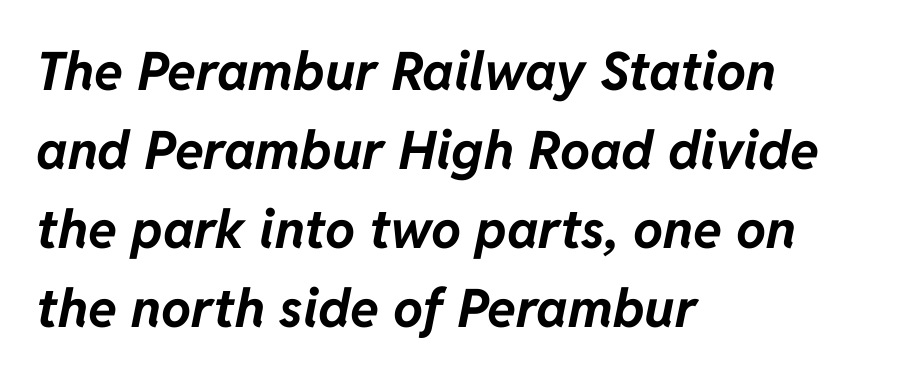
The image shows 53 px bold type, italic (leaning right); set left-aligned, normal line spacing (1.49x), normal letter spacing, not underlined; low stroke contrast and a medium x-height.
